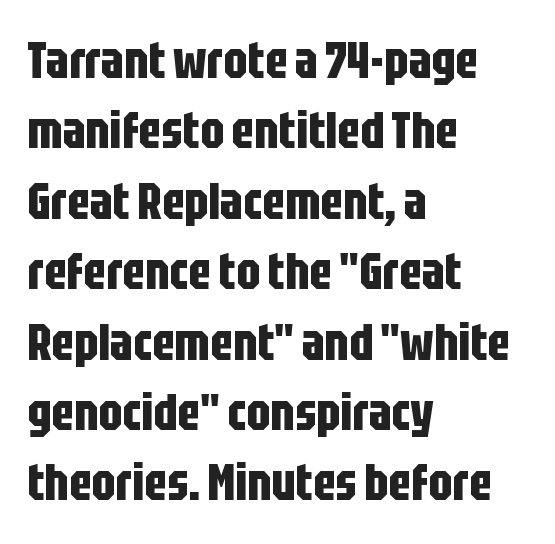
Q: Is the text bold? A: Yes.
Q: Is the text italic (slanted)? A: No, it is upright.
Q: Is the typeface a serif or a sans-serif typeface? A: Sans-serif.
Q: Is the text underlined? A: No.
Q: How is the paragraph aligned? A: Left-aligned.
Q: Is the spacing between letters normal or unusually wide? A: Normal.
Q: Is the spacing between lines tight, normal or loose? A: Normal.
Q: Width (condensed, normal, or wide)? A: Condensed.
Q: Stroke contrast? A: Low.
Q: x-height? A: Large.
Q: Monospaced? A: No.
